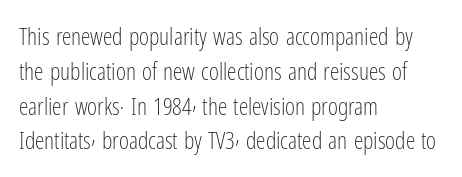
Q: Is the text bold? A: No.
Q: Is the text italic (slanted)? A: No, it is upright.
Q: Is the text underlined? A: No.
Q: How is the paragraph aligned? A: Left-aligned.
Q: Is the spacing between letters normal or unusually wide? A: Normal.
Q: Is the spacing between lines tight, normal or loose? A: Normal.
